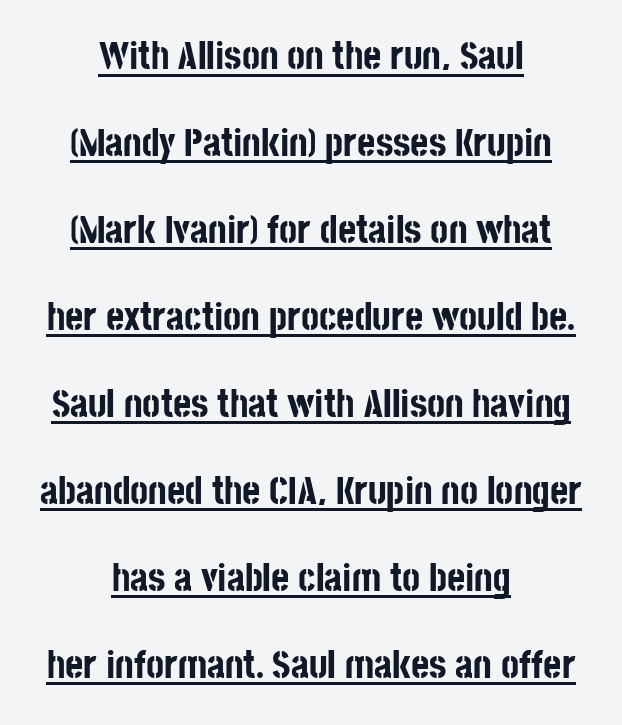
{"serif": "no", "italic": "no", "bold": "yes", "weight": "bold", "width": "condensed", "stroke_contrast": "low", "x_height": "large", "monospaced": "no", "underline": "yes", "align": "center", "line_spacing": "loose", "line_spacing_ratio": 2.23, "letter_spacing": "normal", "letter_spacing_em": 0.0, "glyph_px": 39}
